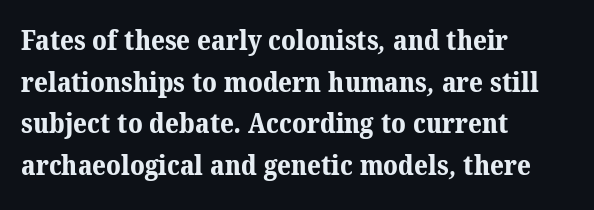
The image shows 27 px bold type; set left-aligned, normal line spacing (1.54x), normal letter spacing, not underlined.
